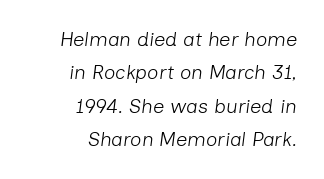
Bare-footed words on every line. The passage shown has conventional tracking throughout. Casual observation: everything's shoved over to the right. Successive baselines arrive at the customary interval. This is not heavy type; no bold has been used. Yep, that's italic — everything's leaning.
